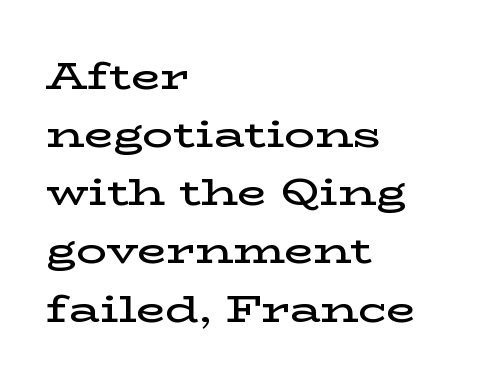
{"serif": "yes", "italic": "no", "bold": "semi", "weight": "semibold", "width": "wide", "stroke_contrast": "low", "x_height": "medium", "monospaced": "no", "underline": "no", "align": "left", "line_spacing": "normal", "line_spacing_ratio": 1.53, "letter_spacing": "normal", "letter_spacing_em": 0.0, "glyph_px": 38}
